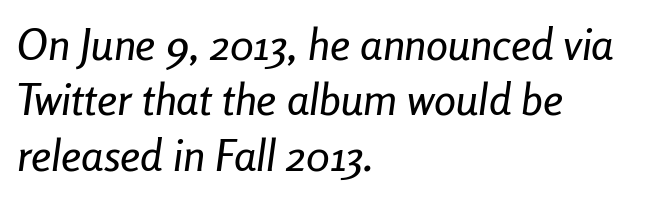
{"italic": "yes", "lean": "right", "slant_degrees": 8, "width": "condensed", "stroke_contrast": "low", "x_height": "medium", "monospaced": "no", "underline": "no", "align": "left", "line_spacing": "normal", "line_spacing_ratio": 1.26, "letter_spacing": "normal", "letter_spacing_em": 0.0, "glyph_px": 44}
